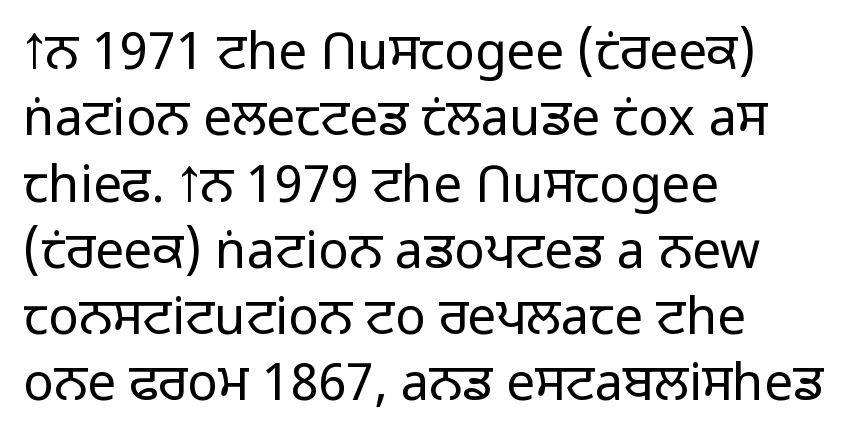
The image shows 51 px light sans-serif type, upright; set left-aligned, normal line spacing (1.3x), normal letter spacing, not underlined; low stroke contrast and a medium x-height.
